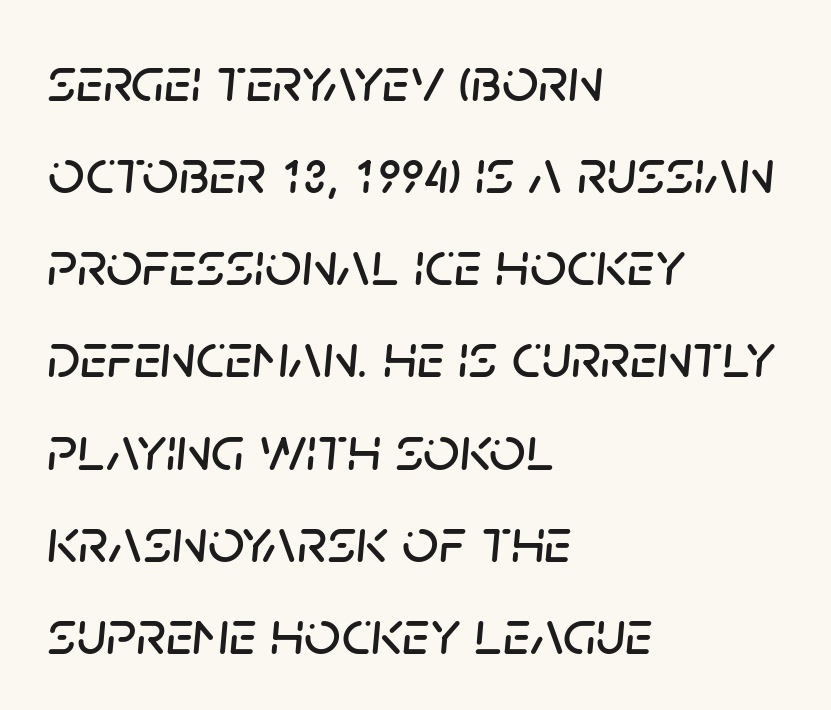
The image shows 64 px text type, italic (leaning right); set left-aligned, normal line spacing (1.44x), normal letter spacing, not underlined; low stroke contrast and a large x-height.
